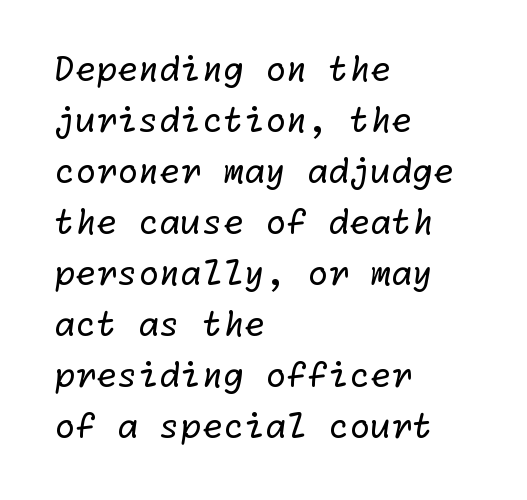
Q: Is the text bold? A: No.
Q: Is the typeface a serif or a sans-serif typeface? A: Sans-serif.
Q: Is the text underlined? A: No.
Q: How is the paragraph aligned? A: Left-aligned.
Q: Is the spacing between letters normal or unusually wide? A: Normal.
Q: Is the spacing between lines tight, normal or loose? A: Normal.
Q: Width (condensed, normal, or wide)? A: Normal.
Q: Stroke contrast? A: Low.
Q: x-height? A: Medium.
